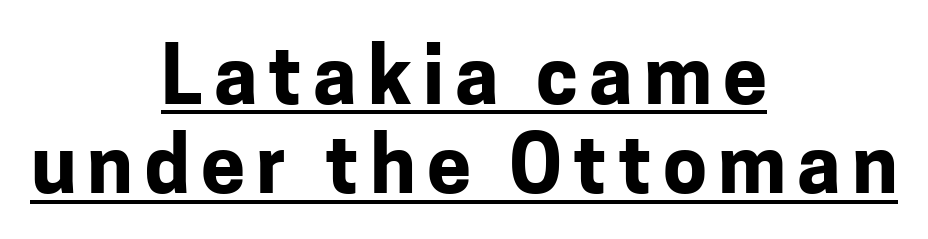
The image shows 79 px bold sans-serif type, upright; set centered, tight line spacing (1.13x), underlined; low stroke contrast and a medium x-height.
